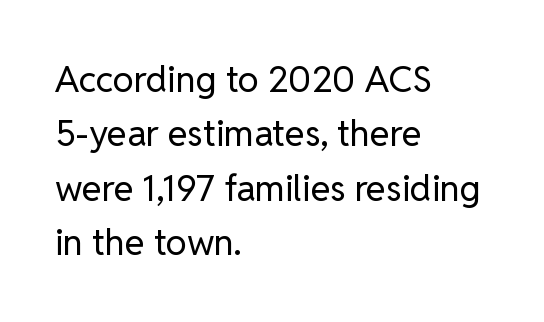
{"serif": "no", "italic": "no", "bold": "no", "weight": "regular", "width": "normal", "stroke_contrast": "low", "x_height": "medium", "monospaced": "no", "underline": "no", "align": "left", "line_spacing": "normal", "line_spacing_ratio": 1.51, "letter_spacing": "normal", "letter_spacing_em": 0.0, "glyph_px": 36}
